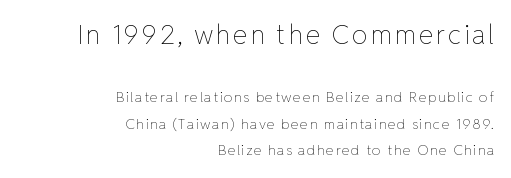
{"italic": "no", "bold": "no", "underline": "no", "align": "right", "line_spacing": "loose", "line_spacing_ratio": 1.9, "larger_block": "first", "size_ratio": 1.86, "glyph_px": 26}
